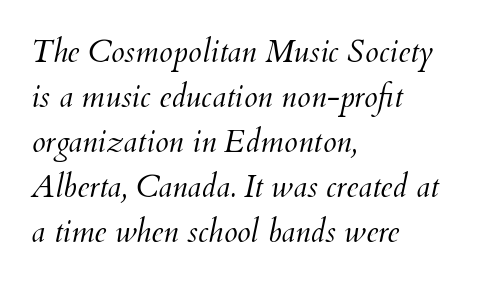
The image shows 31 px light type, italic (leaning right); set left-aligned, normal line spacing (1.45x), normal letter spacing, not underlined; medium stroke contrast and a small x-height.
